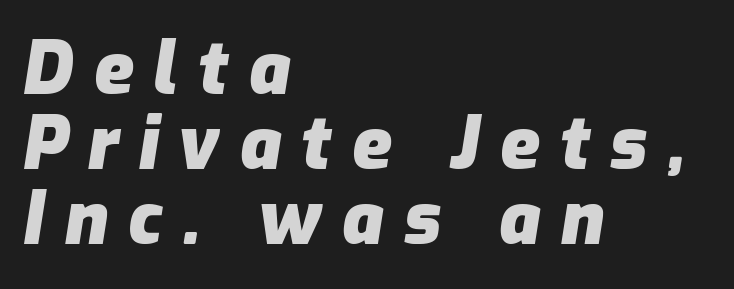
The image shows 73 px heavy type, italic (leaning right); set left-aligned, tight line spacing (1.03x), unusually wide letter spacing (+0.27 em), not underlined; low stroke contrast and a medium x-height.
